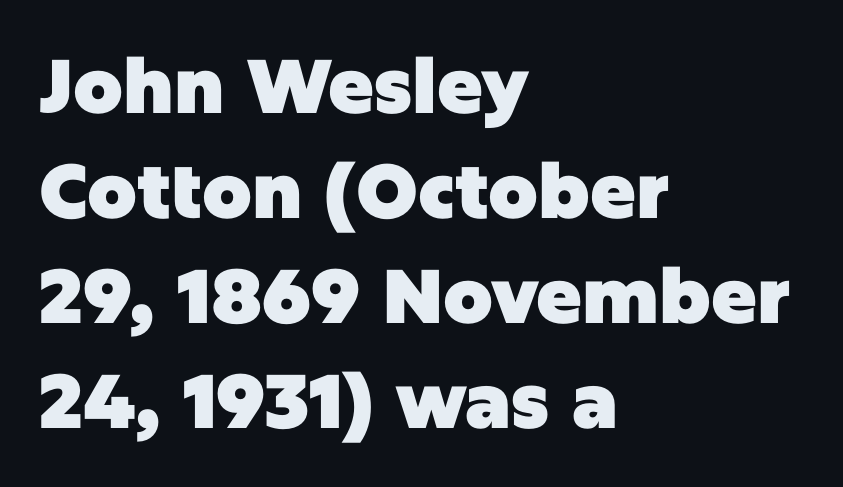
The image shows 76 px heavy sans-serif type, upright; set left-aligned, normal line spacing (1.38x), normal letter spacing, not underlined; low stroke contrast and a large x-height.
